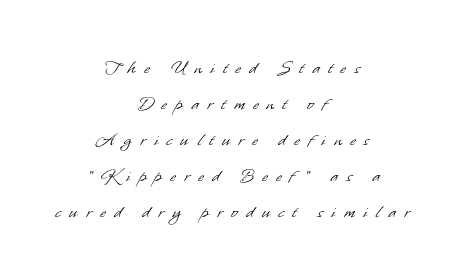
Q: Is the text bold? A: No.
Q: Is the text underlined? A: No.
Q: How is the paragraph aligned? A: Centered.
Q: Is the spacing between letters normal or unusually wide? A: Unusually wide.
